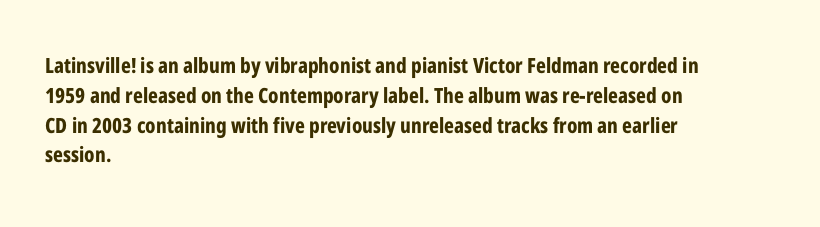
{"italic": "no", "bold": "yes", "underline": "no", "align": "left", "line_spacing": "normal", "line_spacing_ratio": 1.42, "letter_spacing": "normal", "letter_spacing_em": 0.0, "glyph_px": 21}
